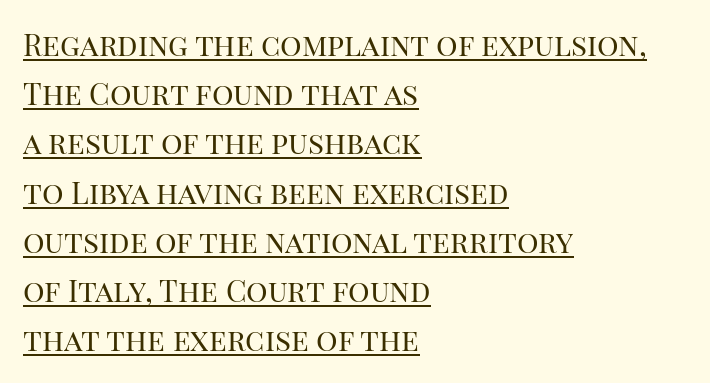
{"serif": "yes", "italic": "no", "bold": "no", "weight": "regular", "width": "normal", "stroke_contrast": "high", "x_height": "large", "monospaced": "no", "underline": "yes", "align": "left", "line_spacing": "normal", "line_spacing_ratio": 1.64, "letter_spacing": "normal", "letter_spacing_em": 0.0, "glyph_px": 30}
